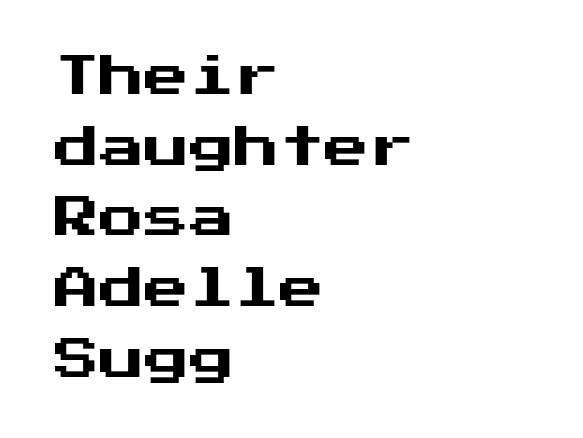
Q: Is the text italic (slanted)? A: No, it is upright.
Q: Is the typeface a serif or a sans-serif typeface? A: Sans-serif.
Q: Is the text underlined? A: No.
Q: How is the paragraph aligned? A: Left-aligned.
Q: Is the spacing between letters normal or unusually wide? A: Normal.
Q: Is the spacing between lines tight, normal or loose? A: Normal.
Q: Width (condensed, normal, or wide)? A: Normal.
Q: Stroke contrast? A: Medium.
Q: x-height? A: Medium.
